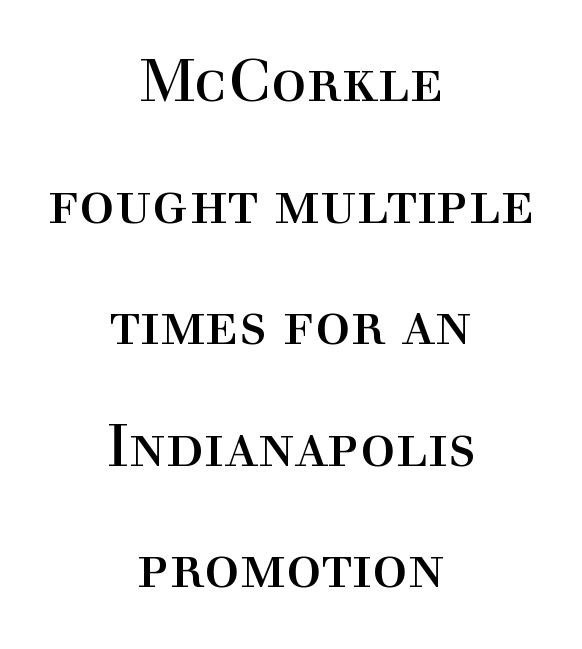
The image shows 59 px regular-weight serif type, upright; set centered, loose line spacing (2.06x), normal letter spacing, not underlined; a medium x-height.
